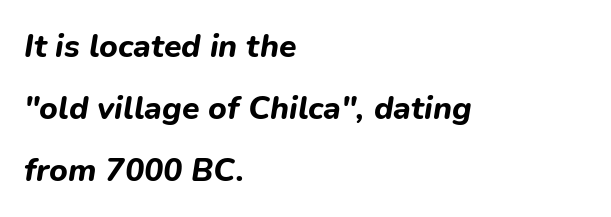
Q: Is the text bold? A: Yes.
Q: Is the text italic (slanted)? A: Yes, it leans right by about 9 degrees.
Q: Is the text underlined? A: No.
Q: How is the paragraph aligned? A: Left-aligned.
Q: Is the spacing between letters normal or unusually wide? A: Normal.
Q: Is the spacing between lines tight, normal or loose? A: Loose.
Q: Width (condensed, normal, or wide)? A: Normal.
Q: Stroke contrast? A: Low.
Q: x-height? A: Medium.
Q: Monospaced? A: No.
